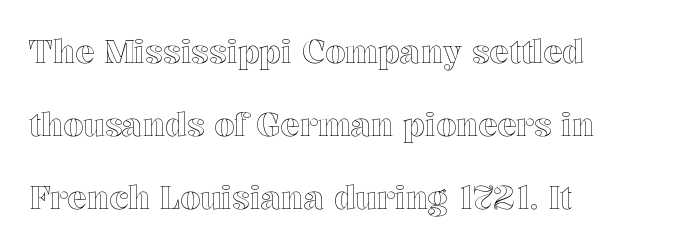
The image shows 32 px text type, upright; set left-aligned, loose line spacing (2.28x), normal letter spacing, not underlined; a medium x-height.
